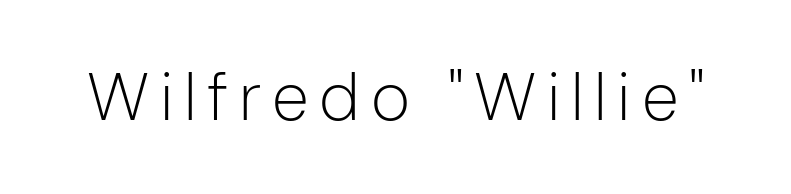
The image shows 67 px light sans-serif type, upright; set not underlined; low stroke contrast and a medium x-height.
